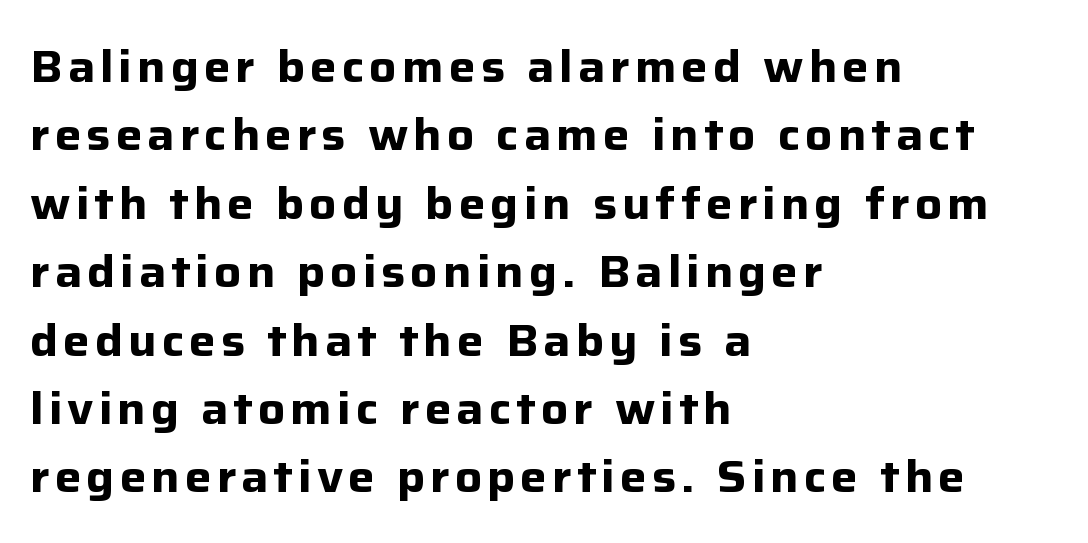
Q: Is the text bold? A: Yes.
Q: Is the text italic (slanted)? A: No, it is upright.
Q: Is the typeface a serif or a sans-serif typeface? A: Sans-serif.
Q: Is the text underlined? A: No.
Q: How is the paragraph aligned? A: Left-aligned.
Q: Is the spacing between lines tight, normal or loose? A: Normal.
Q: Width (condensed, normal, or wide)? A: Normal.
Q: Stroke contrast? A: Low.
Q: x-height? A: Medium.
Q: Monospaced? A: No.
